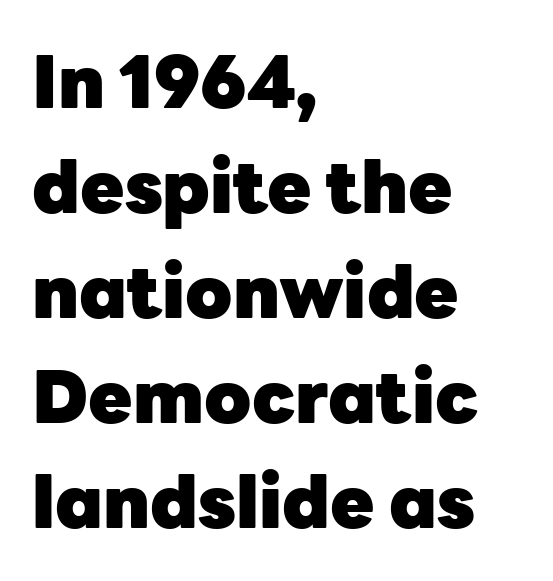
{"serif": "no", "italic": "no", "bold": "yes", "weight": "heavy", "width": "normal", "stroke_contrast": "low", "x_height": "medium", "monospaced": "no", "underline": "no", "align": "left", "line_spacing": "normal", "line_spacing_ratio": 1.46, "letter_spacing": "normal", "letter_spacing_em": 0.0, "glyph_px": 72}
